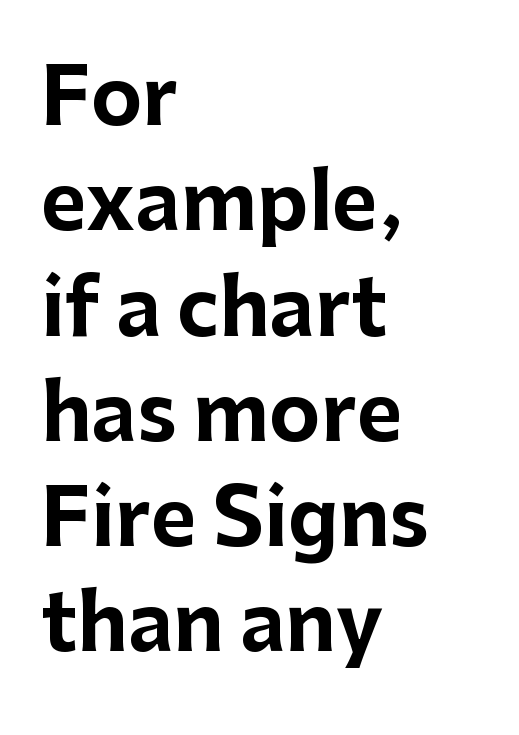
Q: Is the text bold? A: Yes.
Q: Is the text italic (slanted)? A: No, it is upright.
Q: Is the typeface a serif or a sans-serif typeface? A: Sans-serif.
Q: Is the text underlined? A: No.
Q: How is the paragraph aligned? A: Left-aligned.
Q: Is the spacing between letters normal or unusually wide? A: Normal.
Q: Is the spacing between lines tight, normal or loose? A: Normal.
Q: Width (condensed, normal, or wide)? A: Normal.
Q: Stroke contrast? A: Low.
Q: x-height? A: Medium.
Q: Monospaced? A: No.
